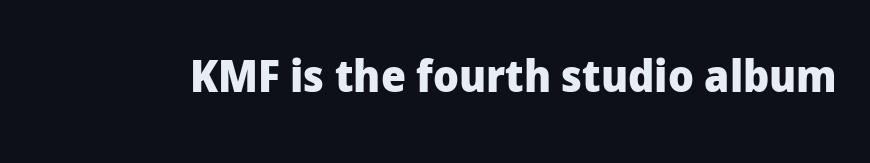
The image shows 44 px heavy sans-serif type, upright; set normal letter spacing, not underlined; low stroke contrast and a medium x-height.
